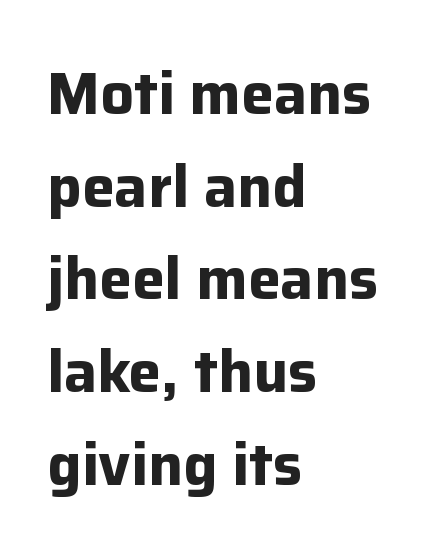
{"serif": "no", "italic": "no", "bold": "yes", "weight": "bold", "width": "normal", "stroke_contrast": "low", "x_height": "medium", "monospaced": "no", "underline": "no", "align": "left", "line_spacing": "normal", "line_spacing_ratio": 1.57, "letter_spacing": "normal", "letter_spacing_em": 0.0, "glyph_px": 59}
